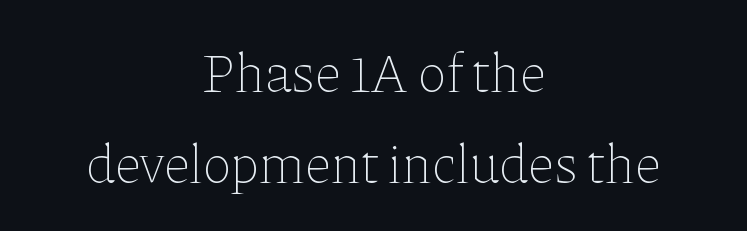
{"italic": "no", "bold": "no", "weight": "thin", "width": "normal", "stroke_contrast": "low", "x_height": "medium", "monospaced": "no", "underline": "no", "align": "center", "line_spacing": "normal", "line_spacing_ratio": 1.65, "letter_spacing": "normal", "letter_spacing_em": 0.0, "glyph_px": 55}
